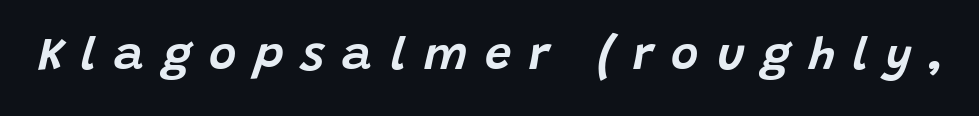
This sample uses expanded letter spacing, leaving extra air between glyphs. Compared with ordinary roman type, these characters are visibly tilted. The area under the type is left untouched. Do the characters align in a grid? No, the font is proportional.
